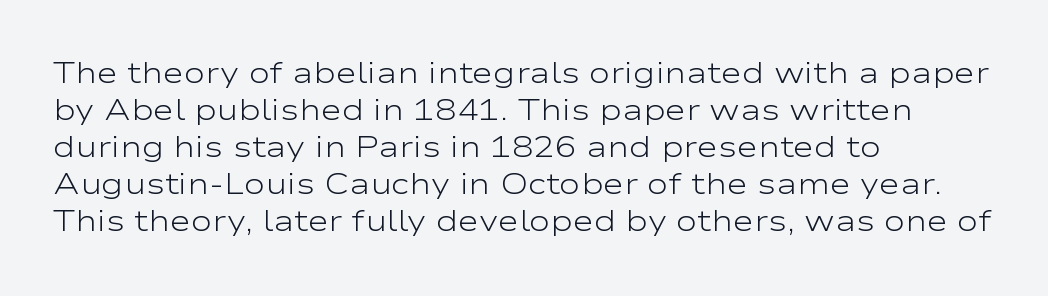
The passage is arranged the way most books set body copy — flush left. Is the letter spacing exaggerated? No — it looks like the ordinary default. The space beneath each line is pristine and unruled. The characters are drawn with everyday or finer stroke widths.
